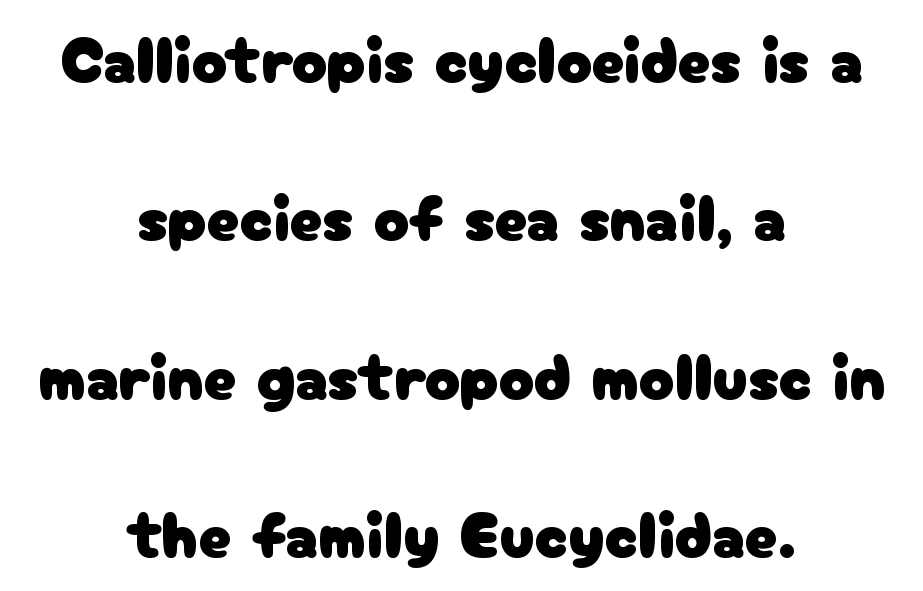
Q: Is the text italic (slanted)? A: No, it is upright.
Q: Is the typeface a serif or a sans-serif typeface? A: Sans-serif.
Q: Is the text underlined? A: No.
Q: How is the paragraph aligned? A: Centered.
Q: Is the spacing between letters normal or unusually wide? A: Normal.
Q: Is the spacing between lines tight, normal or loose? A: Loose.
Q: Width (condensed, normal, or wide)? A: Normal.
Q: Stroke contrast? A: Low.
Q: x-height? A: Medium.
Q: Monospaced? A: No.
